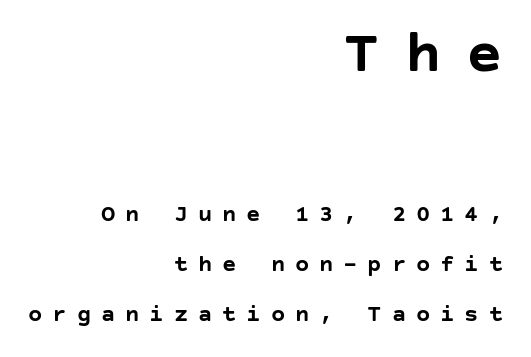
Right-aligned paragraph, ragged on the left. Students, note that the glyphs here are deliberately spaced far apart. The lettering holds an erect, upright posture throughout. Notice how thick the strokes are: this is what a full bold looks like.
